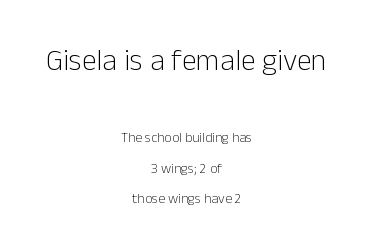
The image shows 30 px light sans-serif type, upright; set centered, loose line spacing (2.15x), normal letter spacing, not underlined; the first (top) block is 2.14x larger; low stroke contrast and a medium x-height.
